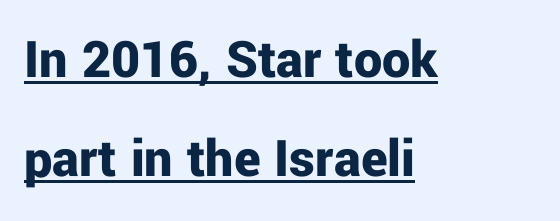
When letters stand straight like this, we call the style roman or upright. Bold? Absolutely — the strokes are thick and heavy. Is this a fixed-width face? No — the glyphs have proportional, varying widths. Looks like someone drew a line under every word here. The letters sit at their default tracking, neither squeezed nor spread. Stroke terminals: plain, sans-serif.
